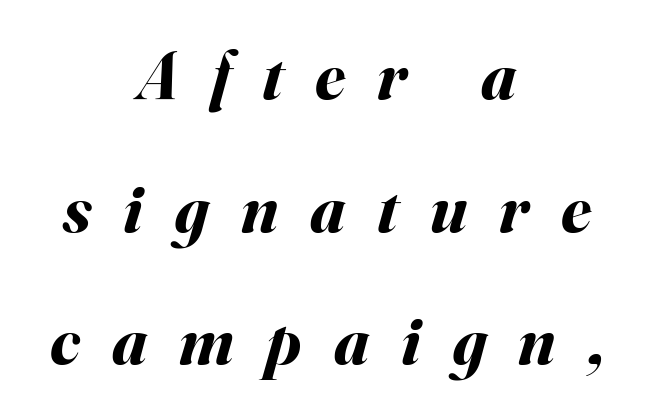
Proportional: the letters do not fall into vertical columns. The lines are spread far apart with generous leading. Characters are canted at an angle relative to the baseline's perpendicular. Just letters on the line, the space beneath them empty. Summary of weight: heavy, a full bold.
